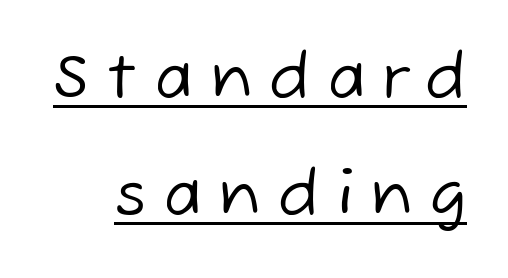
Q: Is the text bold? A: No.
Q: Is the typeface a serif or a sans-serif typeface? A: Sans-serif.
Q: Is the text underlined? A: Yes.
Q: Is the spacing between letters normal or unusually wide? A: Unusually wide.
Q: Is the spacing between lines tight, normal or loose? A: Loose.
Q: Width (condensed, normal, or wide)? A: Normal.
Q: Stroke contrast? A: Low.
Q: x-height? A: Medium.
Q: Monospaced? A: No.
